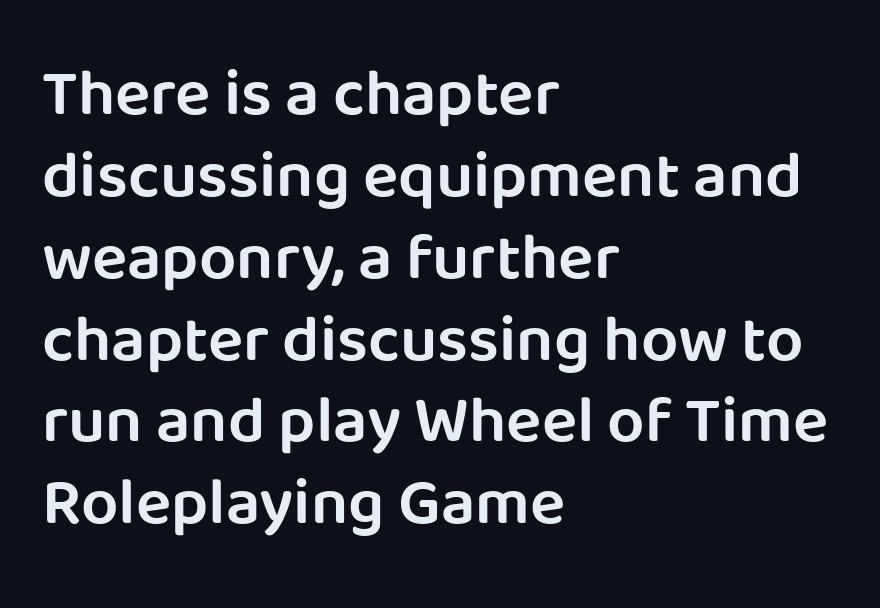
Q: Is the text bold? A: Semi-bold.
Q: Is the text italic (slanted)? A: No, it is upright.
Q: Is the typeface a serif or a sans-serif typeface? A: Sans-serif.
Q: Is the text underlined? A: No.
Q: How is the paragraph aligned? A: Left-aligned.
Q: Is the spacing between letters normal or unusually wide? A: Normal.
Q: Width (condensed, normal, or wide)? A: Normal.
Q: Stroke contrast? A: Low.
Q: x-height? A: Large.
Q: Monospaced? A: No.
